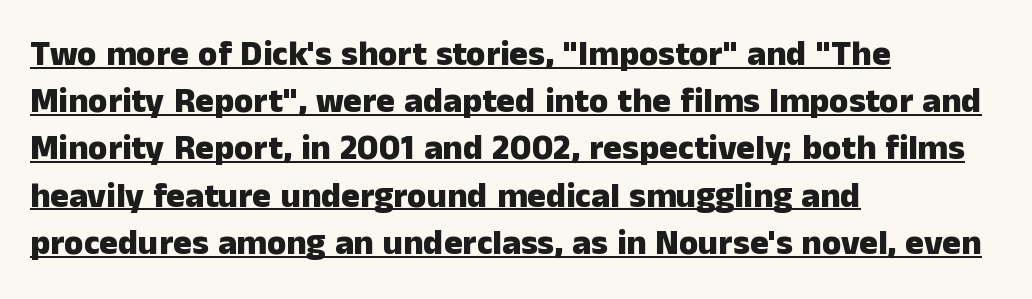
Q: Is the text bold? A: Yes.
Q: Is the text italic (slanted)? A: No, it is upright.
Q: Is the typeface a serif or a sans-serif typeface? A: Sans-serif.
Q: Is the text underlined? A: Yes.
Q: How is the paragraph aligned? A: Left-aligned.
Q: Is the spacing between letters normal or unusually wide? A: Normal.
Q: Is the spacing between lines tight, normal or loose? A: Normal.
Q: Width (condensed, normal, or wide)? A: Normal.
Q: Stroke contrast? A: Low.
Q: x-height? A: Medium.
Q: Monospaced? A: No.
